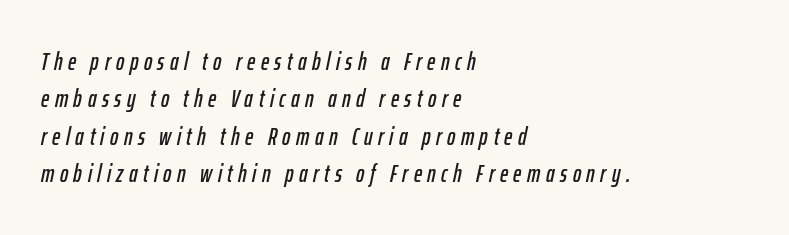
The image shows 25 px text type, italic (leaning right); set left-aligned, normal line spacing (1.5x), unusually wide letter spacing (+0.22 em), not underlined.
